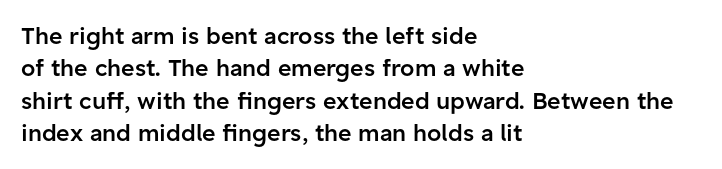
The image shows 23 px text type, upright; set left-aligned, normal line spacing (1.41x), normal letter spacing, not underlined.
